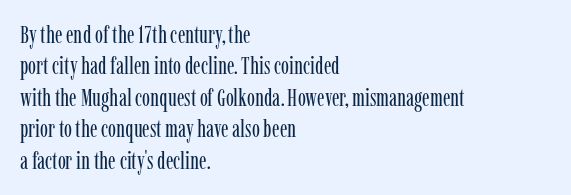
{"italic": "no", "bold": "no", "underline": "no", "align": "left", "line_spacing": "normal", "line_spacing_ratio": 1.31, "letter_spacing": "normal", "letter_spacing_em": 0.0, "glyph_px": 24}
